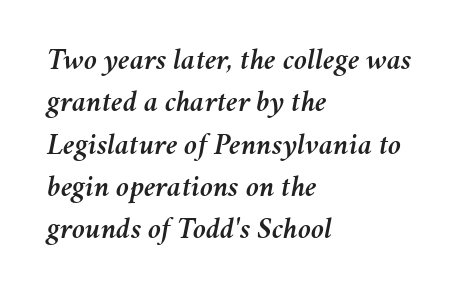
Q: Is the text italic (slanted)? A: Yes, it leans right by about 11 degrees.
Q: Is the text underlined? A: No.
Q: How is the paragraph aligned? A: Left-aligned.
Q: Is the spacing between letters normal or unusually wide? A: Normal.
Q: Is the spacing between lines tight, normal or loose? A: Normal.
Q: Width (condensed, normal, or wide)? A: Normal.
Q: Stroke contrast? A: Medium.
Q: x-height? A: Medium.
Q: Monospaced? A: No.
